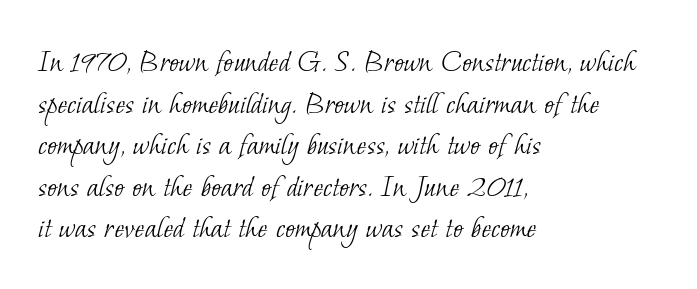
{"serif": "yes", "bold": "no", "weight": "light", "width": "normal", "stroke_contrast": "low", "x_height": "small", "monospaced": "no", "underline": "no", "align": "left", "line_spacing": "normal", "line_spacing_ratio": 1.26, "letter_spacing": "normal", "letter_spacing_em": 0.0, "glyph_px": 33}
